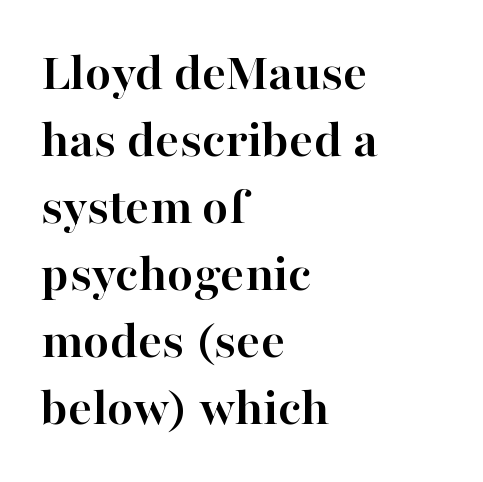
Q: Is the text bold? A: Yes.
Q: Is the text italic (slanted)? A: No, it is upright.
Q: Is the typeface a serif or a sans-serif typeface? A: Serif.
Q: Is the text underlined? A: No.
Q: How is the paragraph aligned? A: Left-aligned.
Q: Is the spacing between letters normal or unusually wide? A: Normal.
Q: Width (condensed, normal, or wide)? A: Normal.
Q: Stroke contrast? A: High.
Q: x-height? A: Medium.
Q: Monospaced? A: No.
